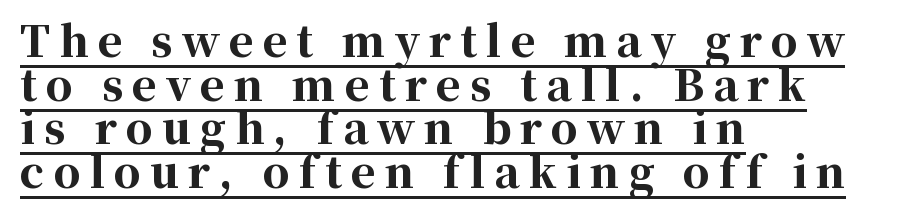
Every word sits above its own underline. One glance says dense: line gaps are narrower than usual. The font family rendered here belongs to the serif group. The letters are spread apart with noticeably loose tracking. Typesetter's note: full bold, strokes at maximum text heaviness.
